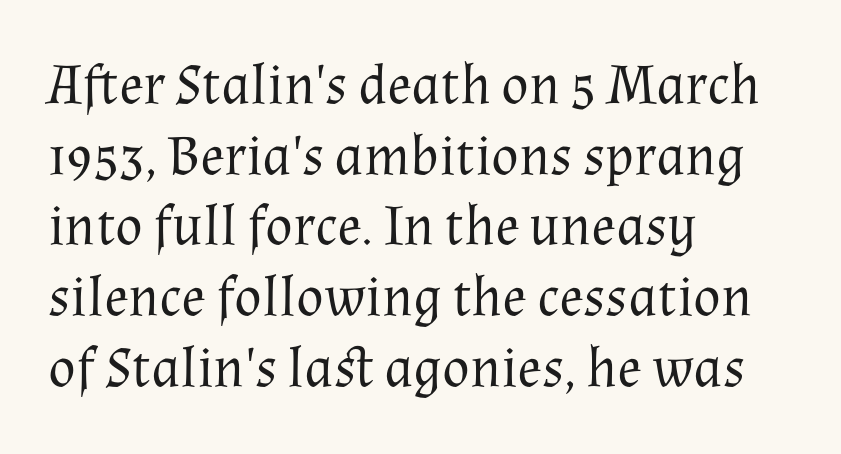
The paragraph shown leans on its left margin. Here the designer chose a conventional face with non-uniform glyph widths. The font's upright variant was chosen for this text. The weight tops out at a normal text grade. Look at the bottom of the vertical strokes: they flare into serifs here.
